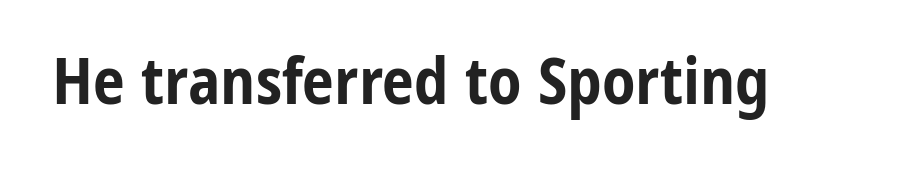
The lettering stays uniformly vertical, giving the passage a roman look. Serif or sans? Sans — the stroke terminals are bare. I'd describe the lettering as bold — thick and assertive. Caption: standard tracking, unaltered.
